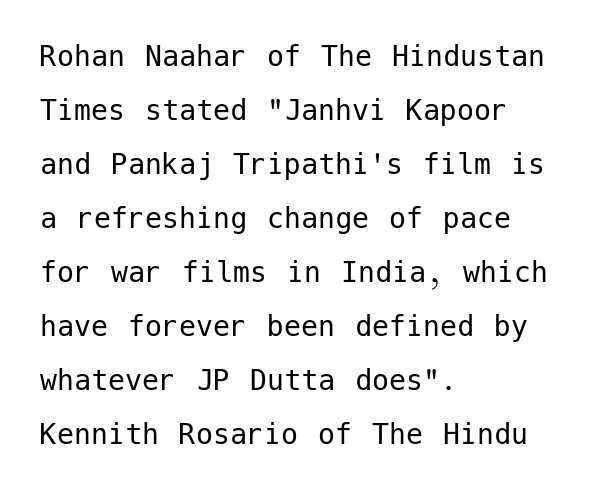
This rendering leaves character spacing at its baseline value. Stems here are at most as thick as an everyday book face. Only glyphs here, with clear space below each row. Does the lettering tilt? It doesn't — this is upright.
